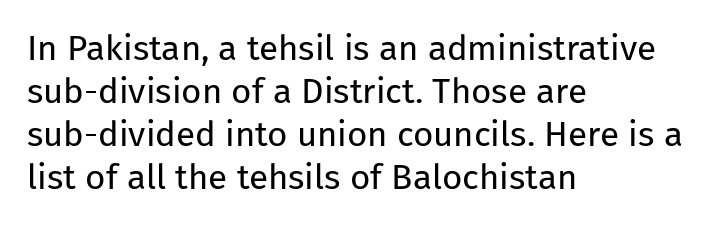
The face used here is rendered with its standard letterfit. The text block is weighted toward the left margin, trailing off unevenly rightward. Letters rest on an invisible, unmarked baseline. Nope, no serifs anywhere on these letters.
